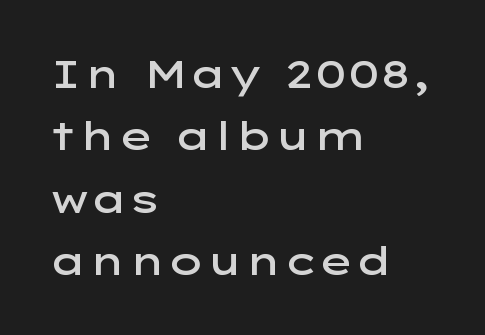
The image shows 39 px semibold, wide sans-serif type, upright; set left-aligned, normal line spacing (1.6x), normal letter spacing, not underlined; low stroke contrast and a medium x-height.
